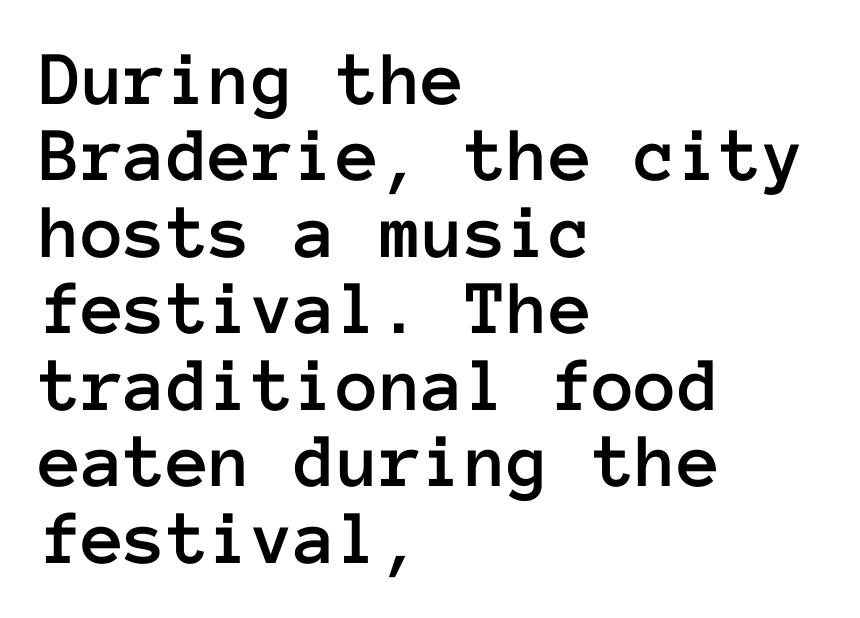
{"italic": "no", "width": "normal", "stroke_contrast": "low", "x_height": "medium", "monospaced": "yes", "underline": "no", "align": "left", "line_spacing": "tight", "line_spacing_ratio": 0.98, "letter_spacing": "normal", "letter_spacing_em": 0.0, "glyph_px": 78}
